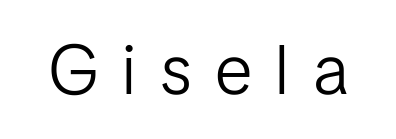
The image shows 70 px light sans-serif type, upright; set unusually wide letter spacing (+0.34 em), not underlined; low stroke contrast and a medium x-height.
